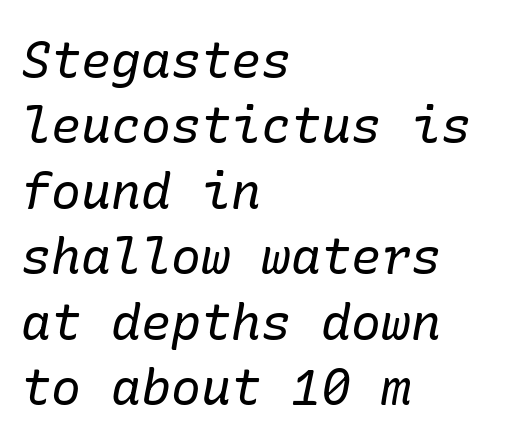
The image shows 50 px regular-weight type, italic (leaning right); set left-aligned, normal line spacing (1.31x), normal letter spacing, not underlined; low stroke contrast and a medium x-height.
